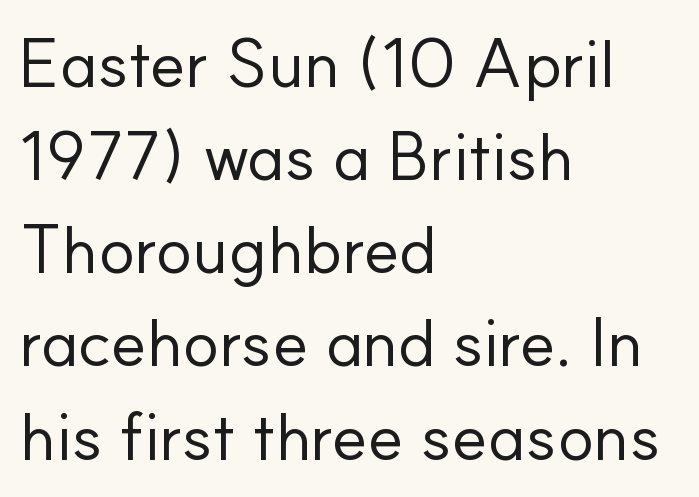
What stands out about the letter spacing? Nothing — it is the standard amount. The characters are drawn with everyday or finer stroke widths. The rag falls on the right side of this text block. This is the regular roman posture of the typeface. Check under the words: just untouched page.
